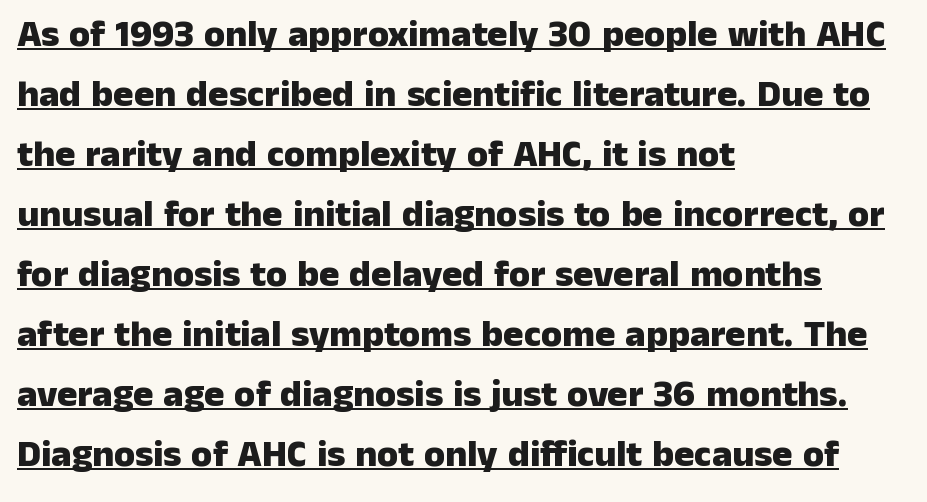
{"serif": "no", "italic": "no", "bold": "yes", "weight": "heavy", "width": "normal", "stroke_contrast": "low", "x_height": "medium", "monospaced": "no", "underline": "yes", "align": "left", "line_spacing": "normal", "line_spacing_ratio": 1.58, "letter_spacing": "normal", "letter_spacing_em": 0.0, "glyph_px": 38}
